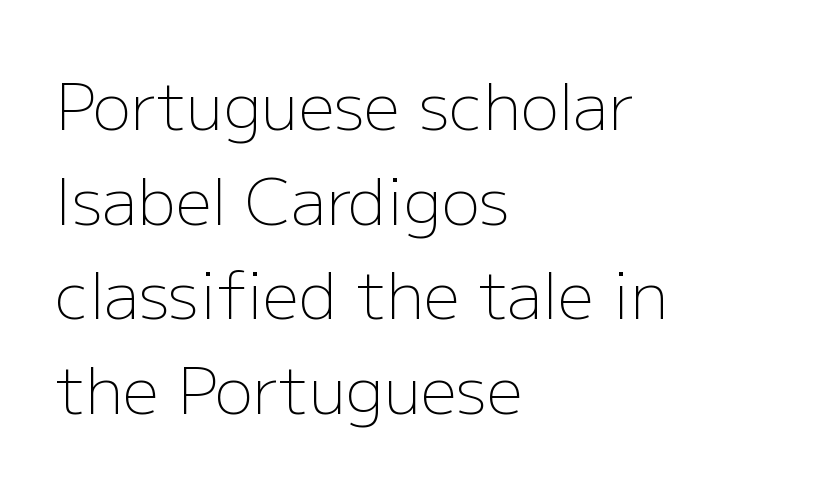
The image shows 64 px light sans-serif type, upright; set left-aligned, normal line spacing (1.48x), normal letter spacing, not underlined; low stroke contrast and a medium x-height.
